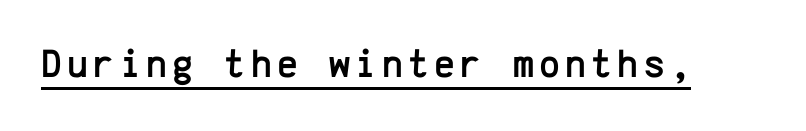
The image shows 40 px sans-serif type, upright, monospaced; set underlined; low stroke contrast and a medium x-height.
